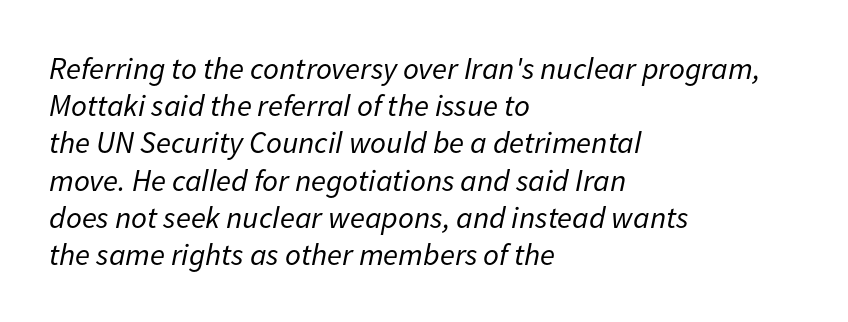
Q: Is the text bold? A: No.
Q: Is the text italic (slanted)? A: Yes, it leans right by about 11 degrees.
Q: Is the text underlined? A: No.
Q: How is the paragraph aligned? A: Left-aligned.
Q: Is the spacing between letters normal or unusually wide? A: Normal.
Q: Width (condensed, normal, or wide)? A: Normal.
Q: Stroke contrast? A: Low.
Q: x-height? A: Medium.
Q: Monospaced? A: No.
